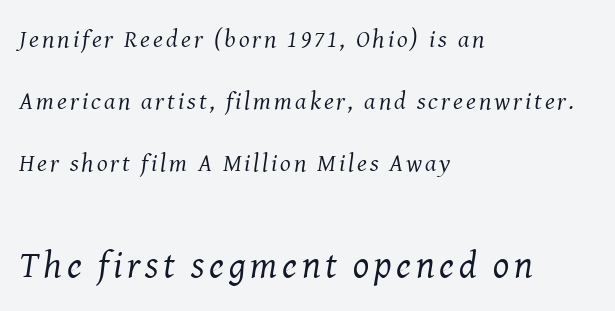
Does the type have serifs? Yes, each stem ends in a small foot. Vertical stems look standard width or narrower in stroke. A typesetter would call this proportional, since set widths differ per character. The text block is weighted toward the left margin, trailing off unevenly rightward.
